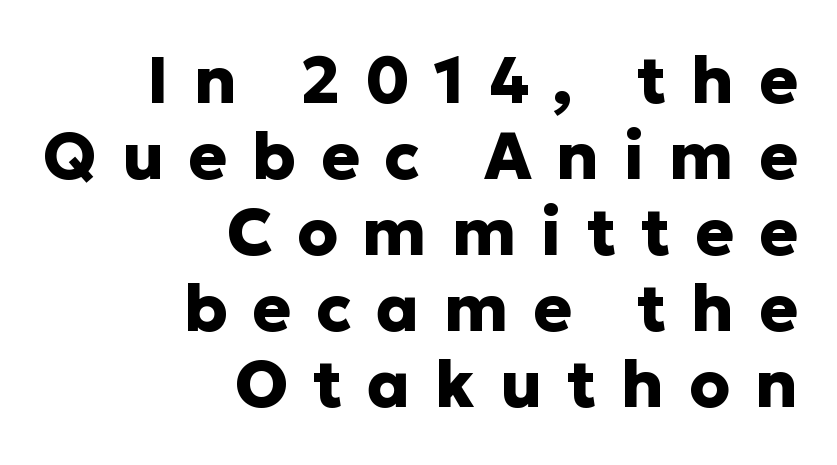
The rendering anchors every line to the right-hand side. The glyphs in this specimen are sans serif. Lines of text with bare space underneath. Notice how the stems are strictly vertical — no italics here. Each glyph is drawn with heavy, bold strokes.
